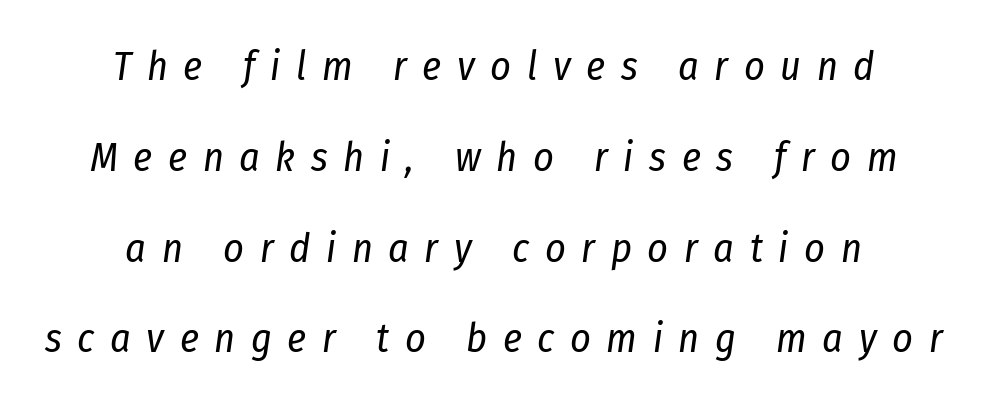
Q: Is the text bold? A: No.
Q: Is the text italic (slanted)? A: Yes, it leans right by about 8 degrees.
Q: Is the text underlined? A: No.
Q: How is the paragraph aligned? A: Centered.
Q: Is the spacing between letters normal or unusually wide? A: Unusually wide.
Q: Is the spacing between lines tight, normal or loose? A: Loose.
Q: Width (condensed, normal, or wide)? A: Condensed.
Q: Stroke contrast? A: Low.
Q: x-height? A: Medium.
Q: Monospaced? A: No.
